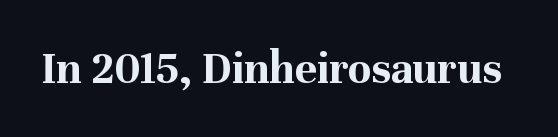
How heavy is the stroke? Heavy — this is a bold. Each letter keeps its own natural width here, so spacing adapts to shape. Classification — serif. Posture: vertical.
